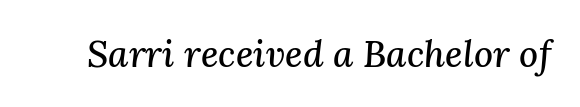
The image shows 37 px serif type, italic (leaning right); set normal letter spacing, not underlined; medium stroke contrast and a medium x-height.
